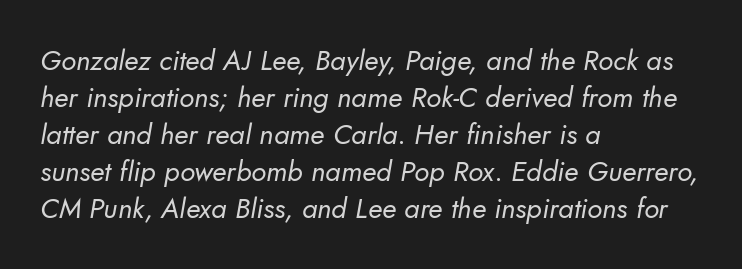
{"serif": "no", "bold": "no", "weight": "regular", "width": "normal", "stroke_contrast": "low", "x_height": "small", "monospaced": "no", "underline": "no", "align": "left", "line_spacing": "normal", "line_spacing_ratio": 1.32, "letter_spacing": "normal", "letter_spacing_em": 0.0, "glyph_px": 28}
